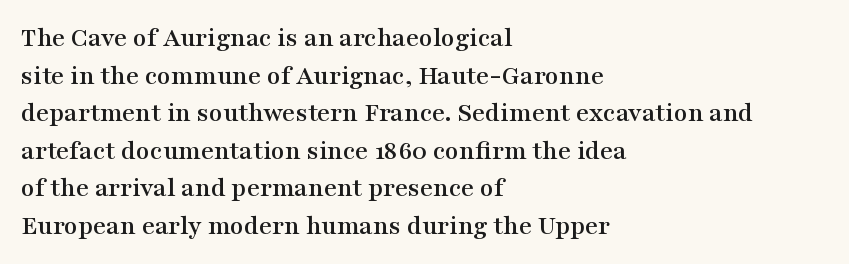
A normal amount of white space separates one row of letters from the next. The face used here is rendered with its standard letterfit. Does the lettering tilt? It doesn't — this is upright. The glyphs in this specimen are seriffed.
